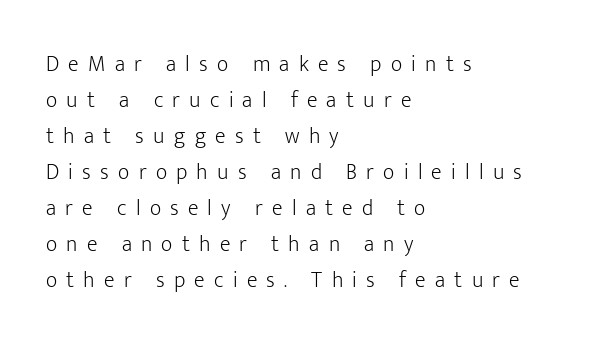
Tracking here is generous; glyphs stand well apart from one another. How would I describe the line gaps? Plain and ordinary. Counters stay open thanks to moderate or lighter strokes. A classic flush-left, rag-right setting is used for this passage. Posture: vertical.
